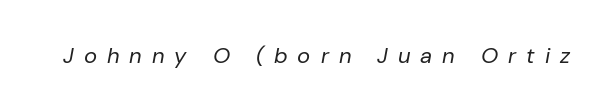
The image shows 22 px text type, italic (leaning right); set unusually wide letter spacing (+0.45 em), not underlined.
